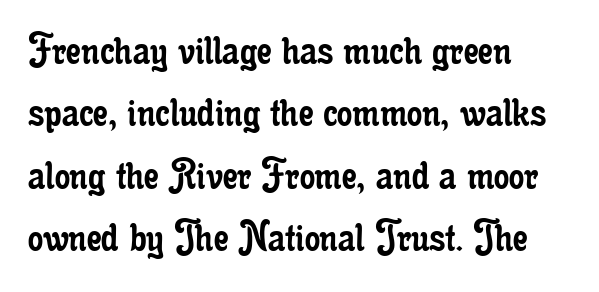
The cut favours lightness, reaching ordinary text weight at its darkest. Observe the ordinary spacing: letters are neighbours, not strangers. Honestly, there is no underline to notice here at all. The compositor pushed each line to the left boundary.
